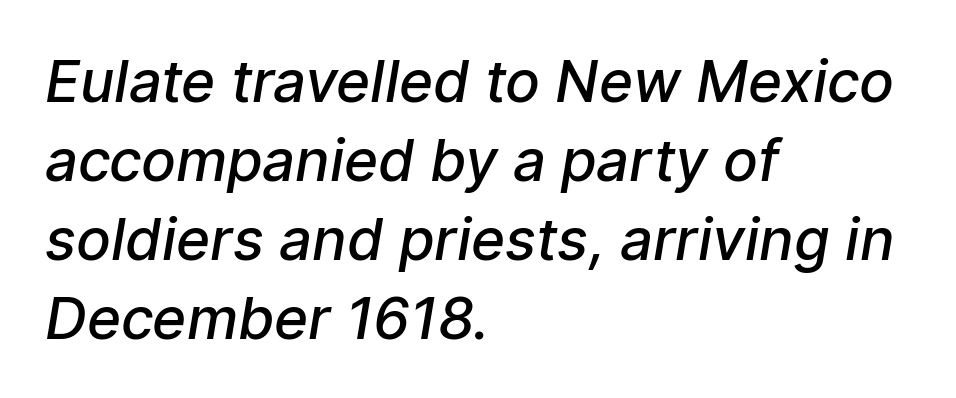
The passage shown is not underscored anywhere. The gaps between neighbouring characters are ordinary and unremarkable. Is this a fixed-width face? No — the glyphs have proportional, varying widths. Bold? Not quite — semibold, heavier than regular but stopping short. The vertical gap from one line to the next is medium. Line starts are locked; line ends wander.
